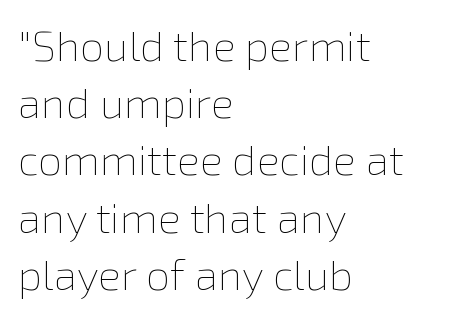
{"italic": "no", "bold": "no", "weight": "thin", "width": "normal", "x_height": "medium", "monospaced": "no", "underline": "no", "align": "left", "line_spacing": "normal", "line_spacing_ratio": 1.33, "letter_spacing": "normal", "letter_spacing_em": 0.0, "glyph_px": 43}
